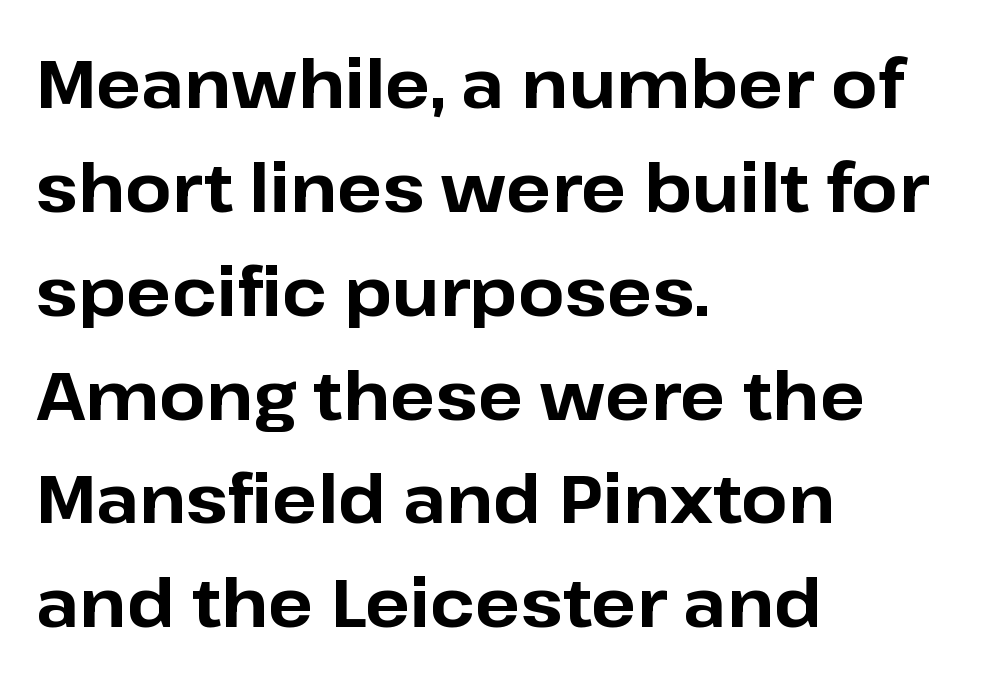
The image shows 67 px bold sans-serif type, upright; set left-aligned, normal line spacing (1.55x), normal letter spacing, not underlined; low stroke contrast and a medium x-height.
